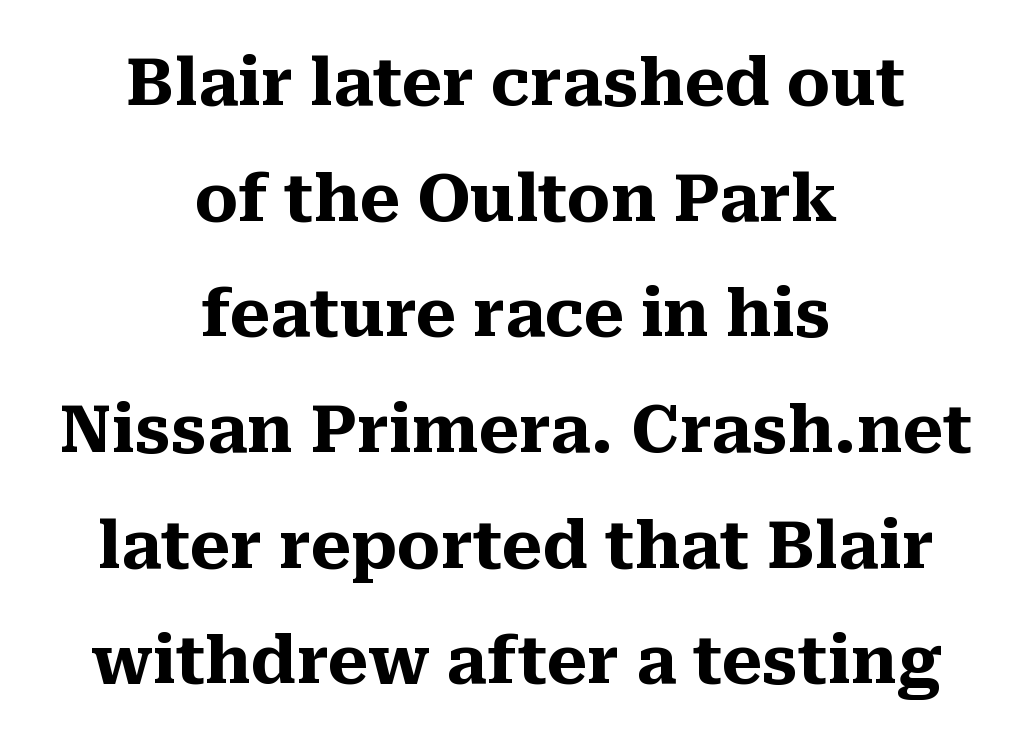
On the weight axis this lands at bold, roughly 700. Every row of glyphs is offset so its center matches the block's center. Every character sits straight up, as roman type does. Serifs: yes, visible at the terminals of the letterforms.
